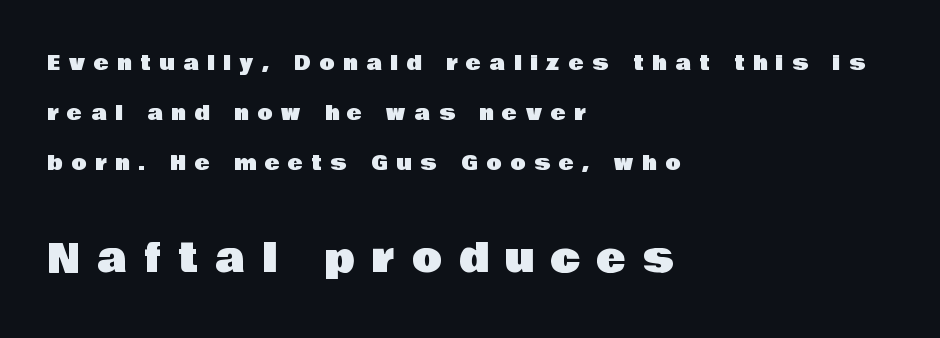
Reading down the block, your eye returns to a fixed left position each line. Block two is the big one; block one sits smaller above it. Posture: straight, roman, zero tilt. Notice the wide empty band between every row — that's loose leading.
